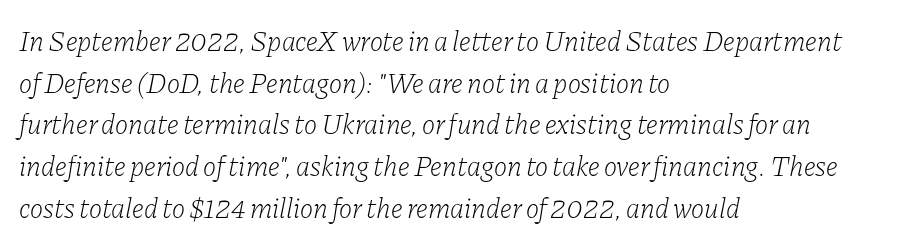
The image shows 28 px light serif type, italic (leaning right); set left-aligned, normal line spacing (1.49x), normal letter spacing, not underlined; low stroke contrast and a medium x-height.
